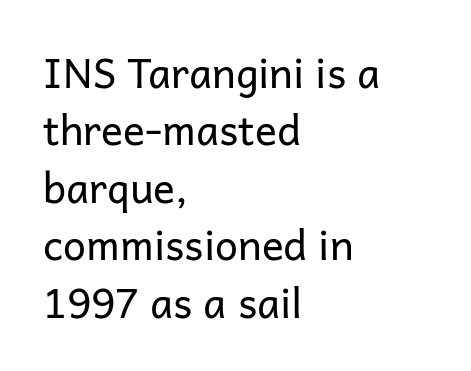
Q: Is the text bold? A: No.
Q: Is the text italic (slanted)? A: No, it is upright.
Q: Is the typeface a serif or a sans-serif typeface? A: Sans-serif.
Q: Is the text underlined? A: No.
Q: How is the paragraph aligned? A: Left-aligned.
Q: Is the spacing between letters normal or unusually wide? A: Normal.
Q: Is the spacing between lines tight, normal or loose? A: Normal.
Q: Width (condensed, normal, or wide)? A: Normal.
Q: Stroke contrast? A: Low.
Q: x-height? A: Medium.
Q: Monospaced? A: No.
